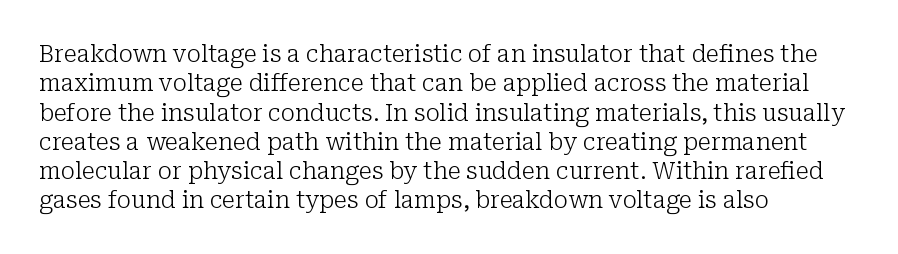
Q: Is the text bold? A: No.
Q: Is the text italic (slanted)? A: No, it is upright.
Q: Is the text underlined? A: No.
Q: How is the paragraph aligned? A: Left-aligned.
Q: Is the spacing between letters normal or unusually wide? A: Normal.
